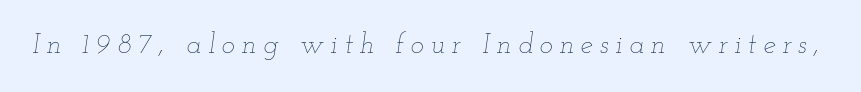
Q: Is the text bold? A: No.
Q: Is the text italic (slanted)? A: Yes, it leans right by about 12 degrees.
Q: Is the text underlined? A: No.
Q: Is the spacing between letters normal or unusually wide? A: Unusually wide.
Q: Width (condensed, normal, or wide)? A: Wide.
Q: Stroke contrast? A: Low.
Q: x-height? A: Small.
Q: Monospaced? A: No.
